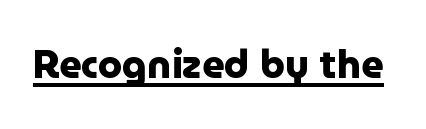
{"serif": "no", "italic": "no", "bold": "yes", "weight": "heavy", "width": "normal", "stroke_contrast": "low", "x_height": "medium", "monospaced": "no", "underline": "yes", "letter_spacing": "normal", "letter_spacing_em": 0.0, "glyph_px": 39}
